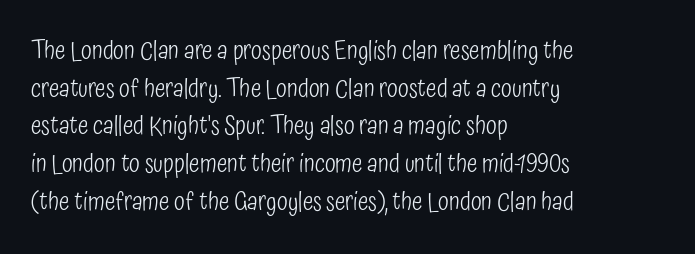
The face used here is rendered with its standard letterfit. Just letters on the line, the space beneath them empty. Caption: face not bold, strokes unweighted. Line spacing here is normal.
